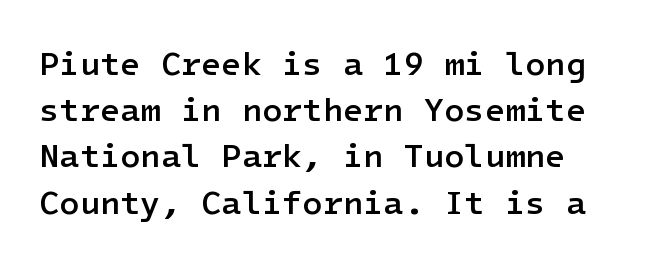
A clean baseline with only descenders dipping below it. Unlike a traditional serif, this face leaves its strokes unadorned. Caption: multi-line text, flush left, ragged right. Does the leading feel generous? No, just average. Vertical strokes here are truly vertical. There is no visible air inserted between adjacent glyphs.
